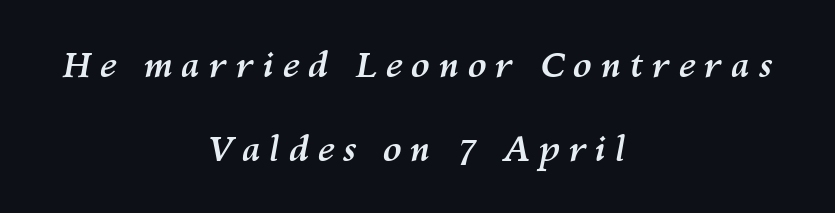
Weight: bold. Does the copy run flush right? No — it is centered line by line. This sample has the flowing, uneven cadence of proportional lettering. What's the leading like? Stretched, with rows far apart.
